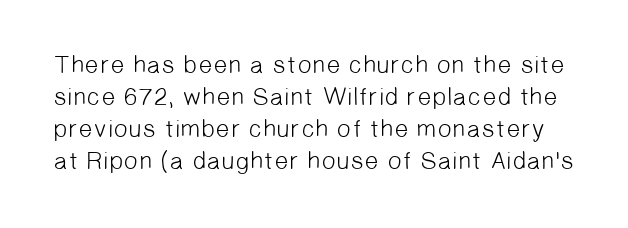
Letter spacing: default. Check under the words: just untouched page. The passage shown is not bold in any degree. Students, observe: this is what conventionally led text looks like.
